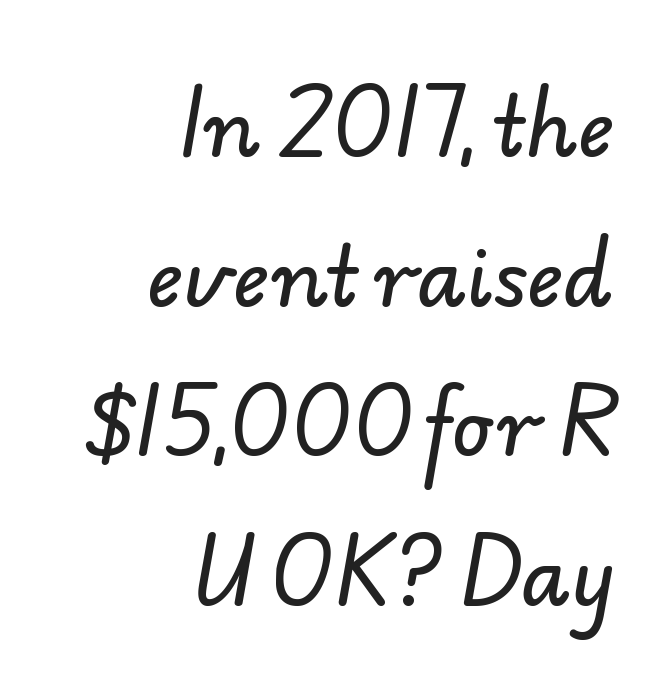
The font family rendered here belongs to the sans-serif group. Lines of text with bare space underneath. Note the varied advance widths — an 'i' is clearly narrower than an 'm'. Layout note: lines flush right. The rendering keeps characters at their native spacing.
